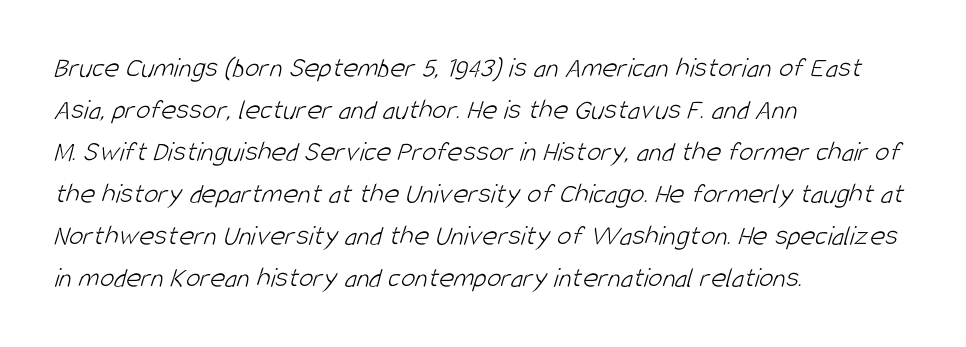
{"serif": "no", "bold": "no", "weight": "light", "width": "condensed", "stroke_contrast": "low", "x_height": "large", "monospaced": "no", "underline": "no", "align": "left", "line_spacing": "normal", "line_spacing_ratio": 1.45, "letter_spacing": "normal", "letter_spacing_em": 0.0, "glyph_px": 29}
